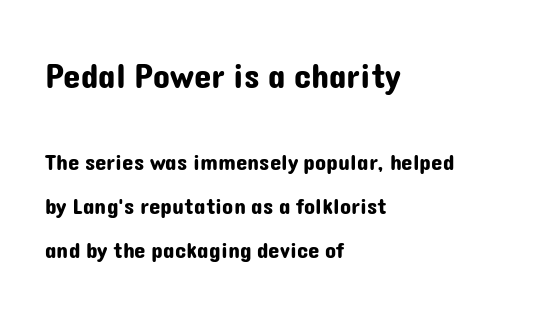
{"serif": "no", "italic": "no", "width": "normal", "stroke_contrast": "low", "x_height": "medium", "monospaced": "no", "underline": "no", "align": "left", "line_spacing": "loose", "line_spacing_ratio": 1.93, "letter_spacing": "normal", "letter_spacing_em": 0.0, "larger_block": "first", "size_ratio": 1.52, "glyph_px": 35}
